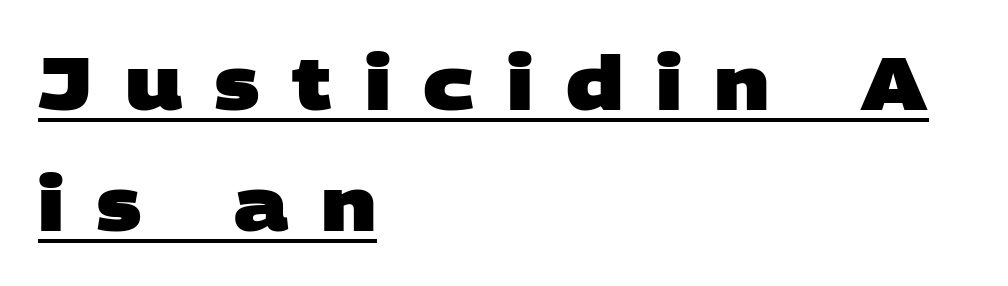
If you drew a ruler down the left edge, every line would touch it. This rendering employs a face without finishing strokes, i.e., a sans-serif. Each line of the rendering has a horizontal stroke beneath the glyphs. Horizontal bands of white between lines are of average thickness. The letters are spread apart with noticeably loose tracking.
